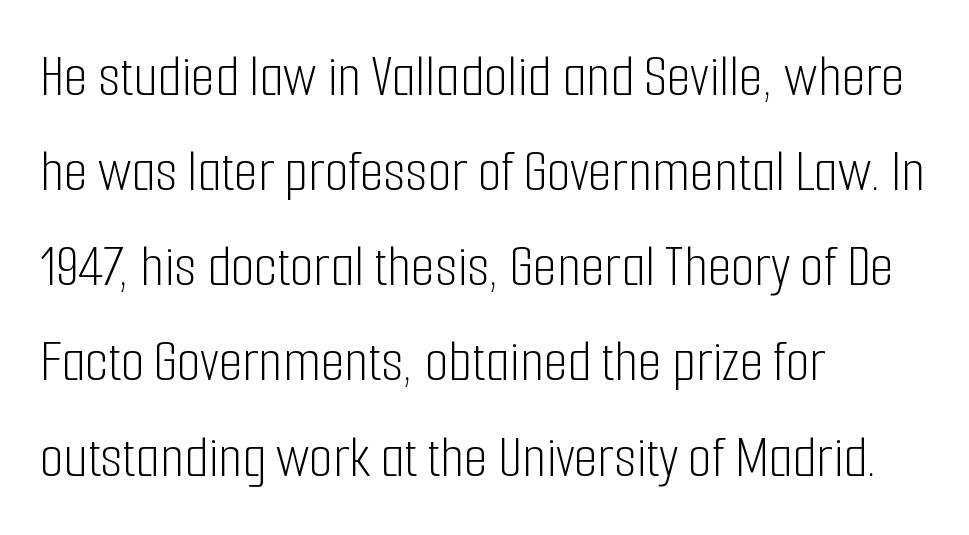
{"serif": "no", "italic": "no", "bold": "no", "weight": "light", "width": "condensed", "stroke_contrast": "low", "x_height": "medium", "monospaced": "no", "underline": "no", "align": "left", "line_spacing": "normal", "line_spacing_ratio": 1.56, "letter_spacing": "normal", "letter_spacing_em": 0.0, "glyph_px": 61}
